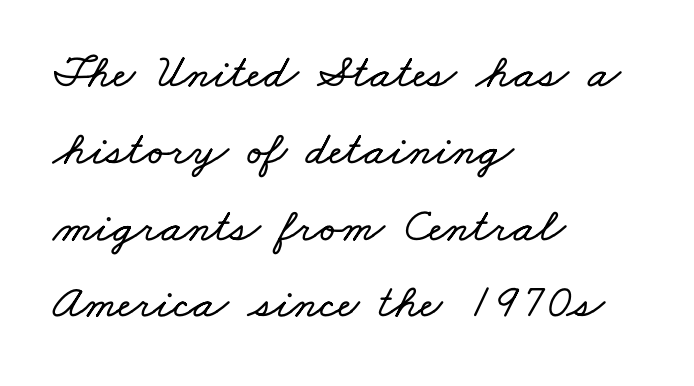
Q: Is the text underlined? A: No.
Q: How is the paragraph aligned? A: Left-aligned.
Q: Is the spacing between letters normal or unusually wide? A: Normal.
Q: Is the spacing between lines tight, normal or loose? A: Normal.
Q: Width (condensed, normal, or wide)? A: Wide.
Q: Stroke contrast? A: Low.
Q: x-height? A: Small.
Q: Monospaced? A: No.
